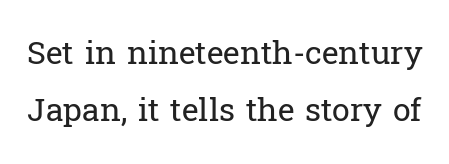
Q: Is the text bold? A: No.
Q: Is the text italic (slanted)? A: No, it is upright.
Q: Is the typeface a serif or a sans-serif typeface? A: Serif.
Q: Is the text underlined? A: No.
Q: Is the spacing between letters normal or unusually wide? A: Normal.
Q: Width (condensed, normal, or wide)? A: Normal.
Q: Stroke contrast? A: Low.
Q: x-height? A: Medium.
Q: Monospaced? A: No.
